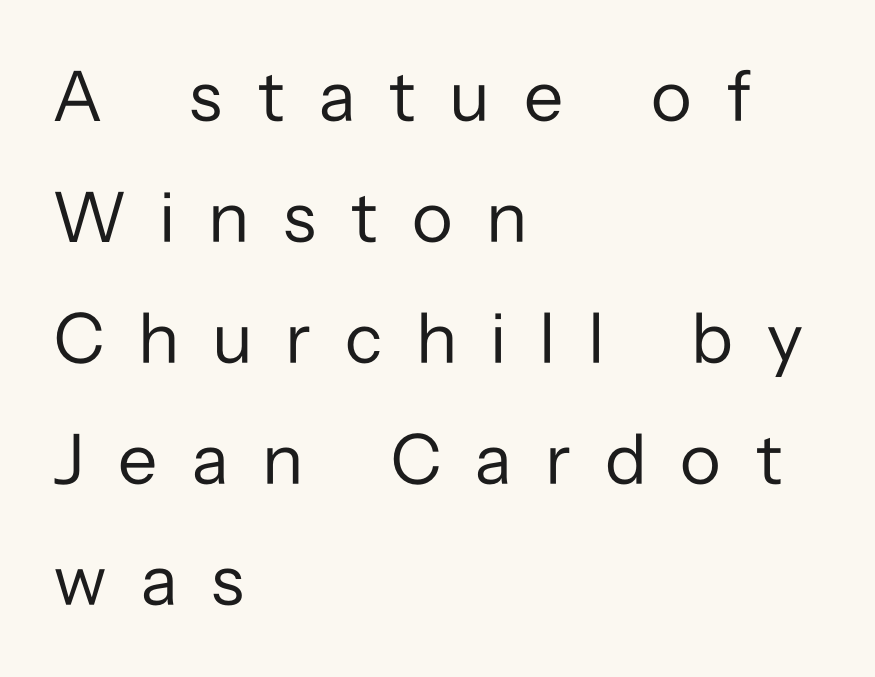
{"serif": "no", "italic": "no", "bold": "no", "weight": "regular", "width": "normal", "stroke_contrast": "low", "x_height": "medium", "monospaced": "no", "underline": "no", "align": "left", "line_spacing": "normal", "line_spacing_ratio": 1.68, "letter_spacing": "wide", "letter_spacing_em": 0.48, "glyph_px": 72}
